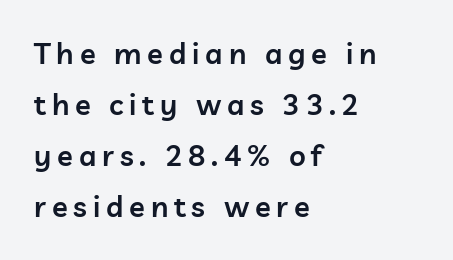
Q: Is the text bold? A: Semi-bold.
Q: Is the text italic (slanted)? A: No, it is upright.
Q: Is the typeface a serif or a sans-serif typeface? A: Sans-serif.
Q: Is the text underlined? A: No.
Q: How is the paragraph aligned? A: Left-aligned.
Q: Is the spacing between letters normal or unusually wide? A: Unusually wide.
Q: Width (condensed, normal, or wide)? A: Normal.
Q: Stroke contrast? A: Low.
Q: x-height? A: Medium.
Q: Monospaced? A: No.
